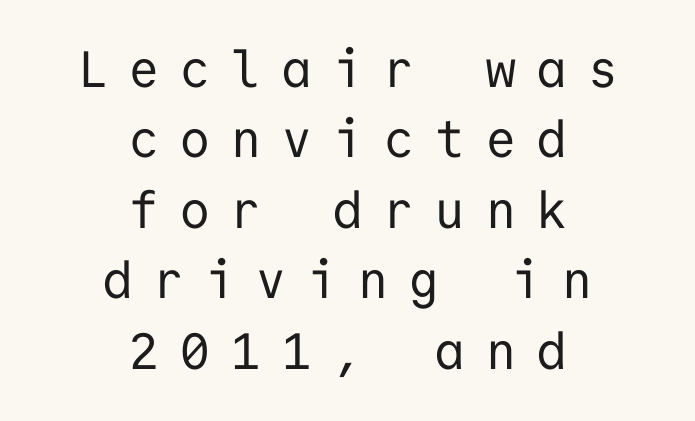
The letters are spread apart with noticeably loose tracking. Posture: upright roman. Do the characters align in a grid? Yes, the font is monospaced. The area under the type is left untouched.
